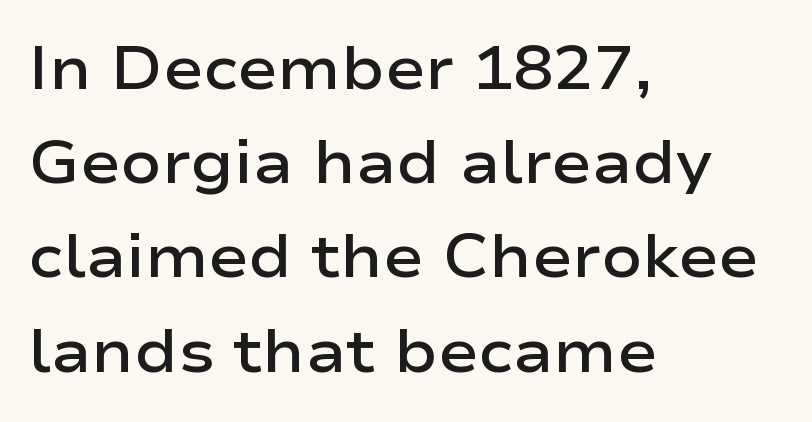
Q: Is the text bold? A: Semi-bold.
Q: Is the text italic (slanted)? A: No, it is upright.
Q: Is the typeface a serif or a sans-serif typeface? A: Sans-serif.
Q: Is the text underlined? A: No.
Q: How is the paragraph aligned? A: Left-aligned.
Q: Is the spacing between letters normal or unusually wide? A: Normal.
Q: Is the spacing between lines tight, normal or loose? A: Normal.
Q: Width (condensed, normal, or wide)? A: Wide.
Q: Stroke contrast? A: Low.
Q: x-height? A: Medium.
Q: Monospaced? A: No.
